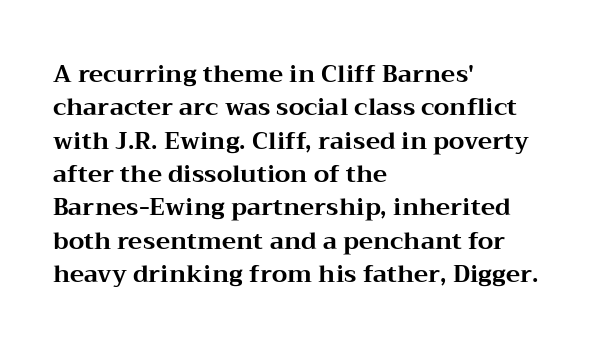
{"italic": "no", "bold": "yes", "underline": "no", "align": "left", "line_spacing": "normal", "line_spacing_ratio": 1.39, "letter_spacing": "normal", "letter_spacing_em": 0.0, "glyph_px": 24}
